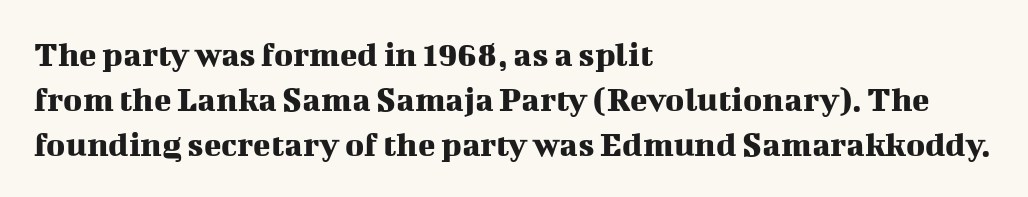
{"serif": "yes", "italic": "no", "width": "normal", "stroke_contrast": "medium", "x_height": "medium", "monospaced": "no", "underline": "no", "align": "left", "line_spacing": "normal", "line_spacing_ratio": 1.25, "letter_spacing": "normal", "letter_spacing_em": 0.0, "glyph_px": 36}
